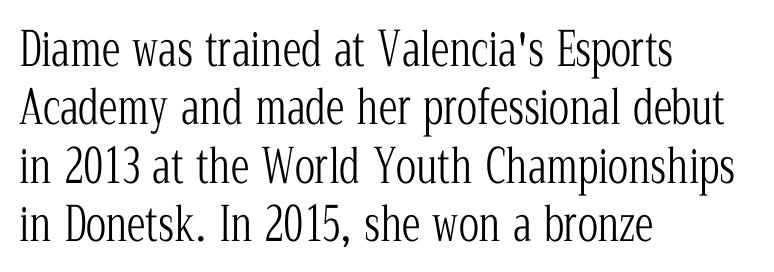
The image shows 47 px light, condensed serif type, upright; set left-aligned, line spacing 1.24x, normal letter spacing, not underlined; low stroke contrast and a medium x-height.
